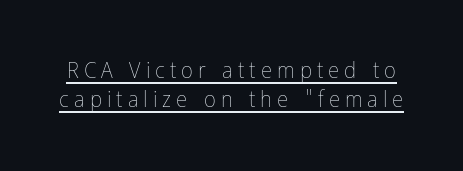
{"italic": "no", "bold": "no", "underline": "yes", "line_spacing": "normal", "line_spacing_ratio": 1.25, "letter_spacing": "wide", "letter_spacing_em": 0.22, "glyph_px": 23}
